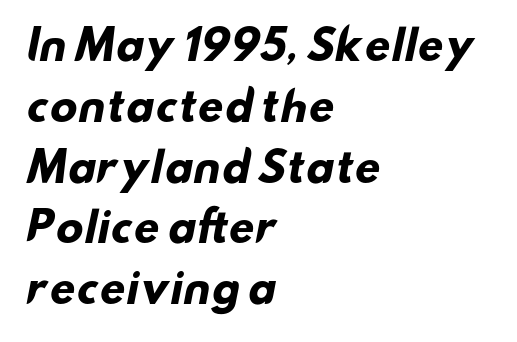
The image shows 40 px heavy, wide sans-serif type; set left-aligned, normal line spacing (1.52x), normal letter spacing, not underlined; low stroke contrast and a small x-height.
